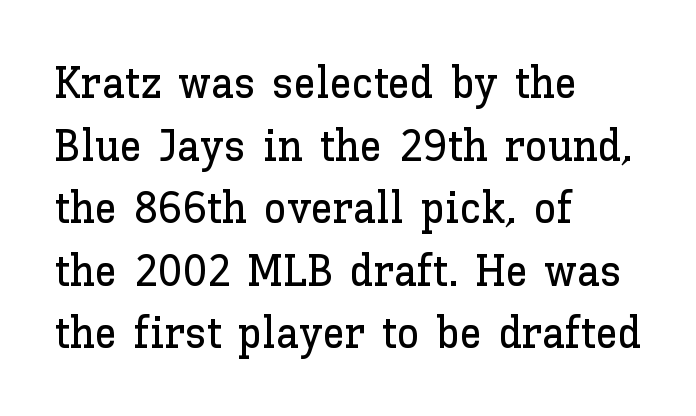
The image shows 45 px text type, upright; set left-aligned, normal line spacing (1.39x), normal letter spacing, not underlined; low stroke contrast and a medium x-height.
